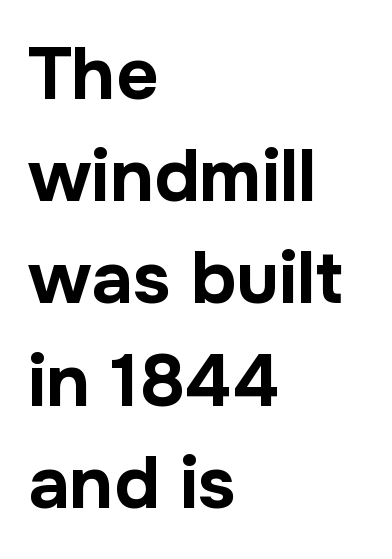
{"serif": "no", "italic": "no", "bold": "yes", "weight": "bold", "width": "normal", "stroke_contrast": "low", "x_height": "medium", "monospaced": "no", "underline": "no", "align": "left", "line_spacing": "normal", "line_spacing_ratio": 1.4, "letter_spacing": "normal", "letter_spacing_em": 0.0, "glyph_px": 73}
